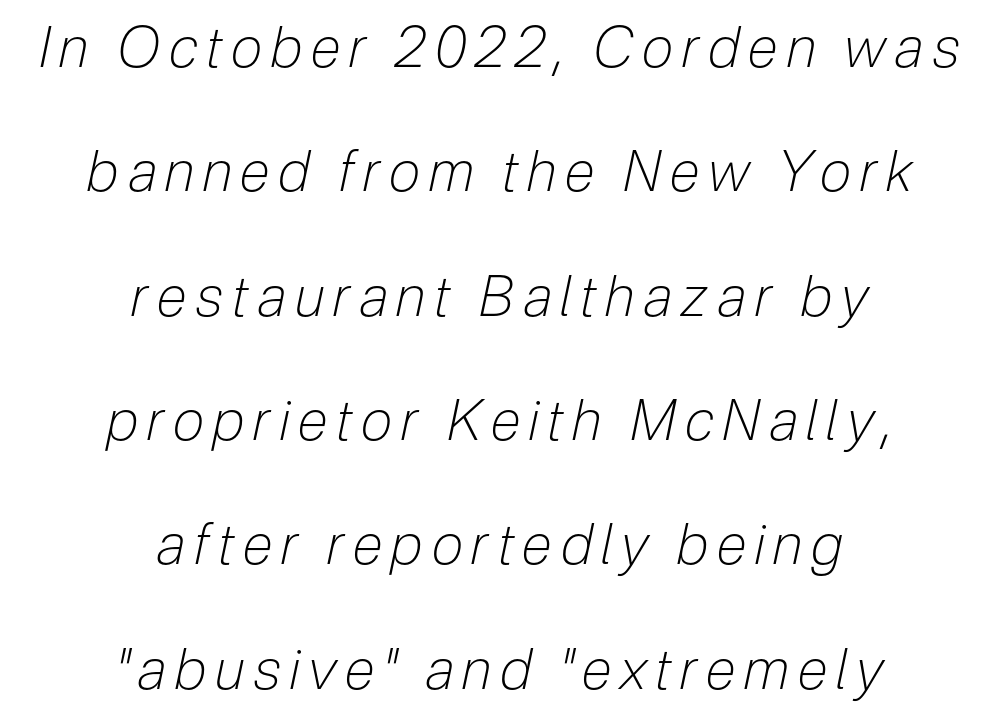
Teacher's note: observe the equal gaps on both sides — that is centered alignment. The space between consecutive lines is lavish. The foot of each line stays bare and open. Is this a fixed-width face? No — the glyphs have proportional, varying widths. The passage shown leans; its letterforms are oblique. Stem width sits at or under what a default text font uses.
